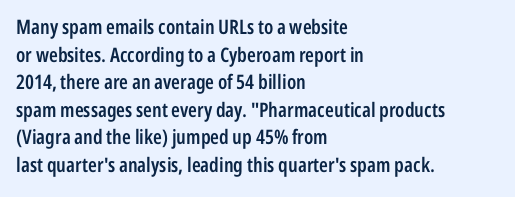
{"italic": "no", "bold": "semi", "underline": "no", "align": "left", "line_spacing": "normal", "line_spacing_ratio": 1.38, "letter_spacing": "normal", "letter_spacing_em": 0.0, "glyph_px": 20}
